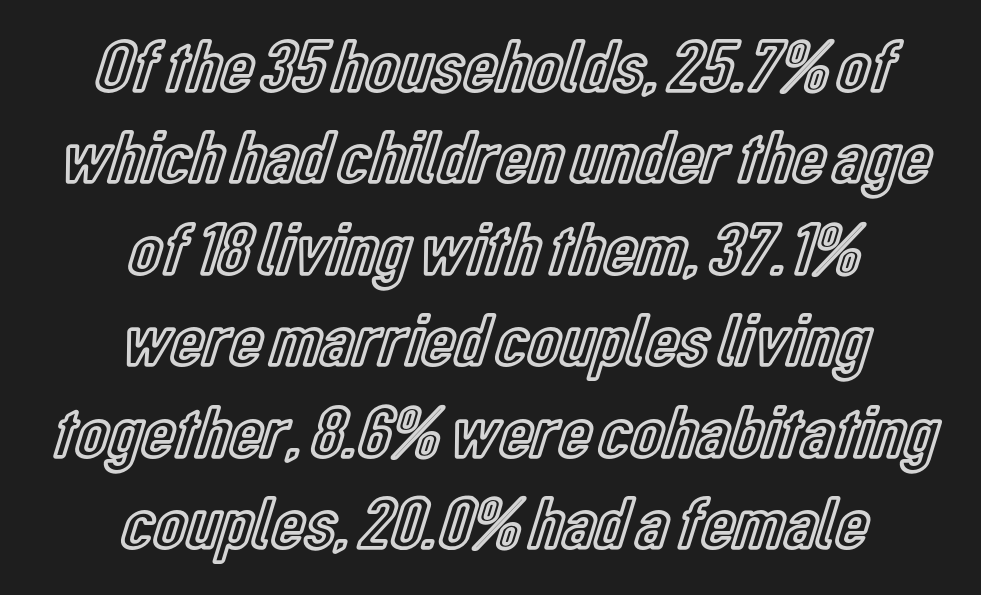
The image shows 75 px condensed type; set centered, line spacing 1.22x, normal letter spacing, not underlined; a medium x-height.
